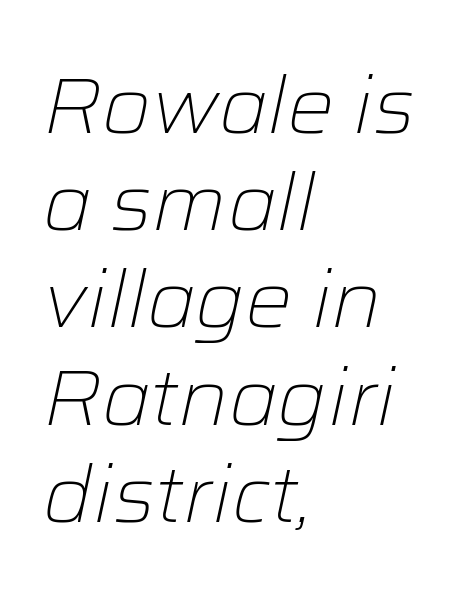
Just letters on the line, the space beneath them empty. Bold? No — there's no thickening of the strokes. Default kerning and tracking; the words read as compact shapes. You could not count columns in this text — the font is proportionally spaced.
